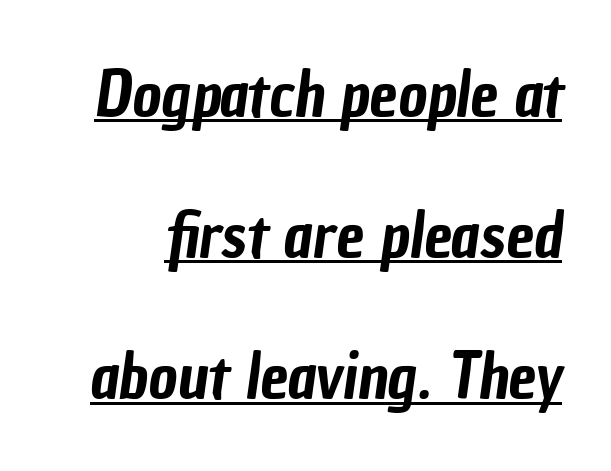
Q: Is the typeface a serif or a sans-serif typeface? A: Sans-serif.
Q: Is the text underlined? A: Yes.
Q: Is the spacing between letters normal or unusually wide? A: Normal.
Q: Is the spacing between lines tight, normal or loose? A: Loose.
Q: Width (condensed, normal, or wide)? A: Condensed.
Q: Stroke contrast? A: Low.
Q: x-height? A: Medium.
Q: Monospaced? A: No.
